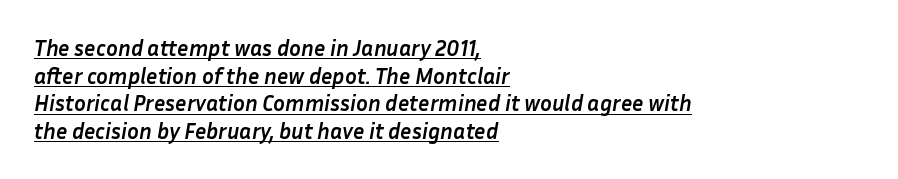
The image shows 22 px bold type, italic (leaning right); set left-aligned, normal line spacing (1.26x), normal letter spacing, underlined.
